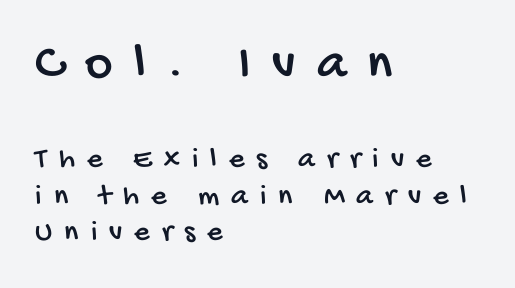
The image shows 53 px condensed sans-serif type; set left-aligned, line spacing 1.22x, unusually wide letter spacing (+0.4 em), not underlined; the first (top) block is 1.77x larger; low stroke contrast and a large x-height.
